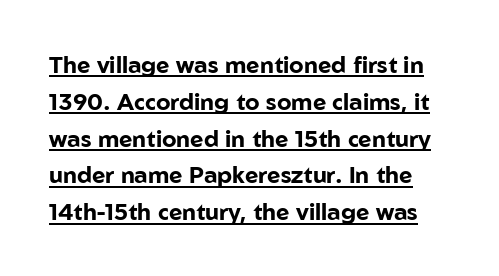
Q: Is the text bold? A: Yes.
Q: Is the text italic (slanted)? A: No, it is upright.
Q: Is the text underlined? A: Yes.
Q: Is the spacing between letters normal or unusually wide? A: Normal.
Q: Is the spacing between lines tight, normal or loose? A: Normal.
